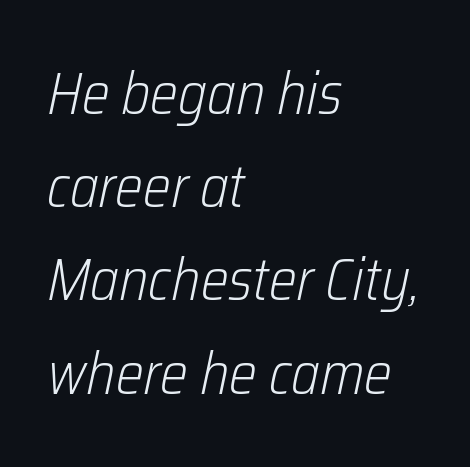
Notice how the passage keeps a crisp vertical edge on the left only. How would I describe the line gaps? Plain and ordinary. The tracking reads as untouched default to a designer's eye. The weight would be labelled regular, book, light, or lighter still. The specimen omits any rule beneath the text block's lines. Proportional: the letters do not fall into vertical columns.
